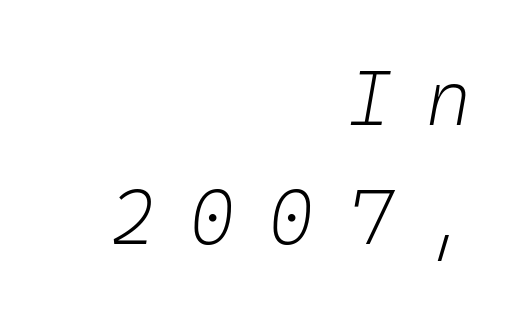
The image shows 77 px light type, italic (leaning right), monospaced; set right-aligned, normal line spacing (1.55x), unusually wide letter spacing (+0.44 em), not underlined; low stroke contrast and a medium x-height.
